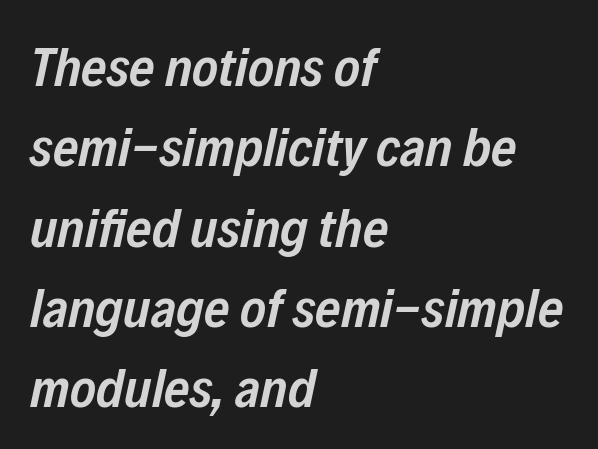
Q: Is the text bold? A: Semi-bold.
Q: Is the text italic (slanted)? A: Yes, it leans right by about 12 degrees.
Q: Is the text underlined? A: No.
Q: How is the paragraph aligned? A: Left-aligned.
Q: Is the spacing between letters normal or unusually wide? A: Normal.
Q: Is the spacing between lines tight, normal or loose? A: Normal.
Q: Width (condensed, normal, or wide)? A: Condensed.
Q: Stroke contrast? A: Low.
Q: x-height? A: Medium.
Q: Monospaced? A: No.
